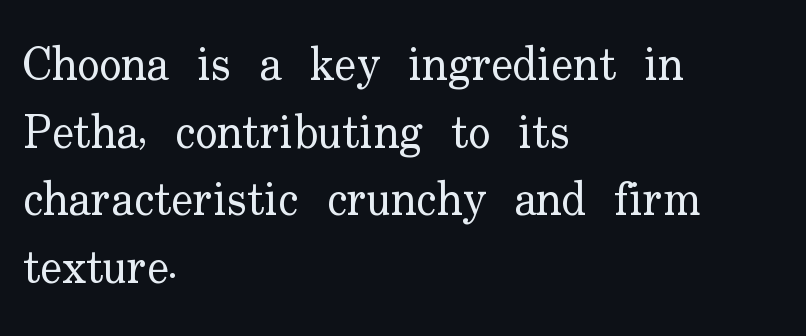
{"serif": "yes", "italic": "no", "bold": "no", "weight": "regular", "width": "normal", "stroke_contrast": "low", "x_height": "small", "monospaced": "no", "underline": "no", "align": "left", "line_spacing": "normal", "line_spacing_ratio": 1.47, "letter_spacing": "normal", "letter_spacing_em": 0.0, "glyph_px": 46}
